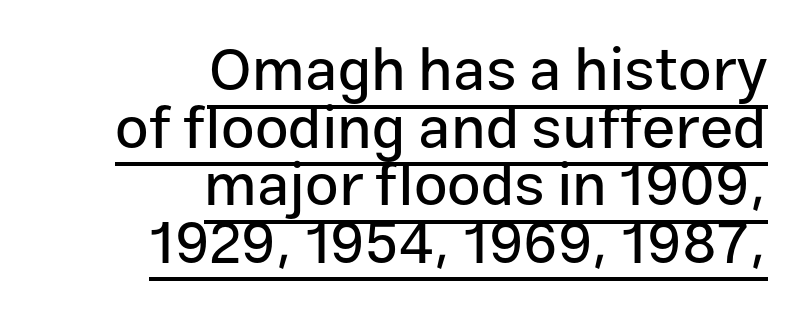
Q: Is the text italic (slanted)? A: No, it is upright.
Q: Is the typeface a serif or a sans-serif typeface? A: Sans-serif.
Q: Is the text underlined? A: Yes.
Q: How is the paragraph aligned? A: Right-aligned.
Q: Is the spacing between letters normal or unusually wide? A: Normal.
Q: Is the spacing between lines tight, normal or loose? A: Tight.
Q: Width (condensed, normal, or wide)? A: Normal.
Q: Stroke contrast? A: Low.
Q: x-height? A: Medium.
Q: Monospaced? A: No.
